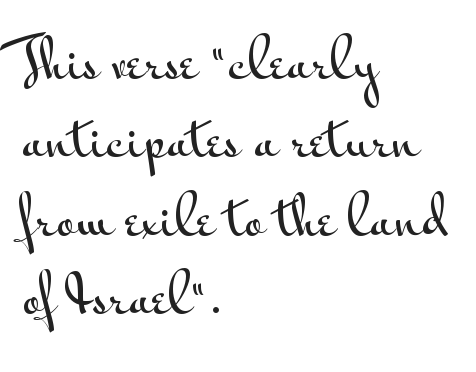
The image shows 53 px wide sans-serif type; set left-aligned, normal line spacing (1.48x), normal letter spacing, not underlined; medium stroke contrast and a small x-height.
